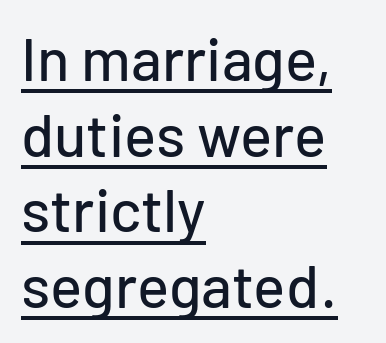
Vertical strokes here are truly vertical. Each letter keeps its own natural width here, so spacing adapts to shape. Line starts are locked; line ends wander. There is no visible air inserted between adjacent glyphs. Normally led — the rows are evenly, conventionally spaced.
